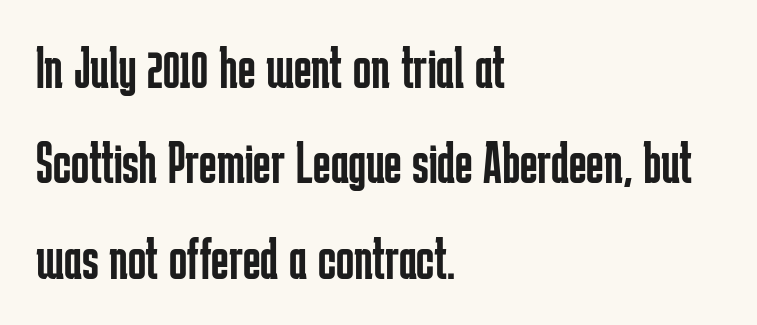
Compared with a typical body face, this is equally light or lighter still. Is this a fixed-width face? No — the glyphs have proportional, varying widths. Normally led — the rows are evenly, conventionally spaced. Nope, no serifs anywhere on these letters.
